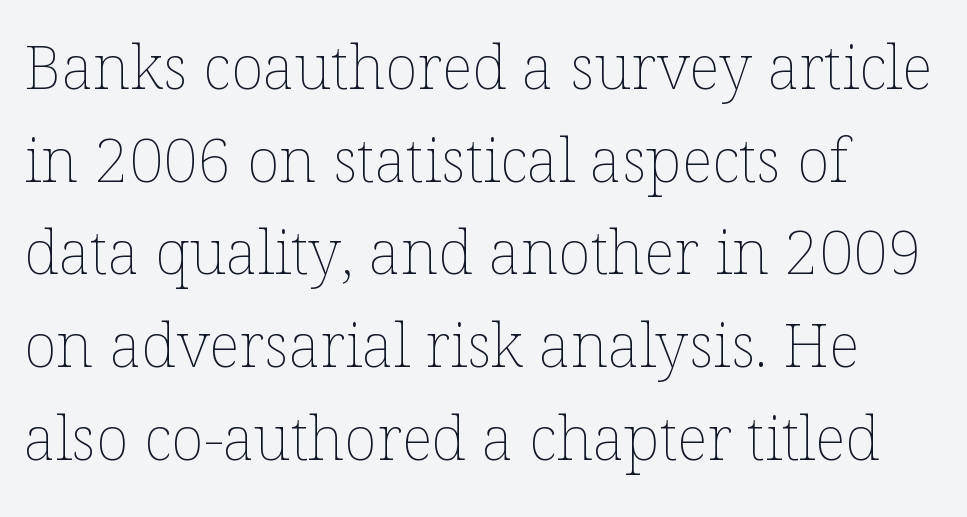
{"italic": "no", "bold": "no", "weight": "thin", "width": "normal", "stroke_contrast": "low", "x_height": "medium", "monospaced": "no", "underline": "no", "align": "left", "line_spacing": "normal", "line_spacing_ratio": 1.52, "letter_spacing": "normal", "letter_spacing_em": 0.0, "glyph_px": 61}
